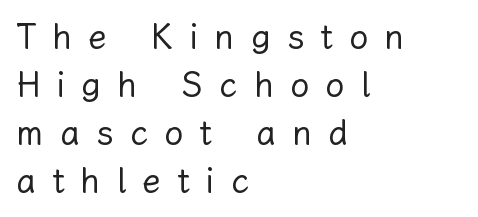
The face used here is proportionally spaced, like ordinary book or web type. There is plenty of visible air inserted between adjacent glyphs. Leftover space on each line is placed entirely after the last word. Unbolded letterforms with no extra heft. If you drew a line through each stem, it would be perfectly vertical. The glyphs are unaccompanied by any horizontal stroke below them.
